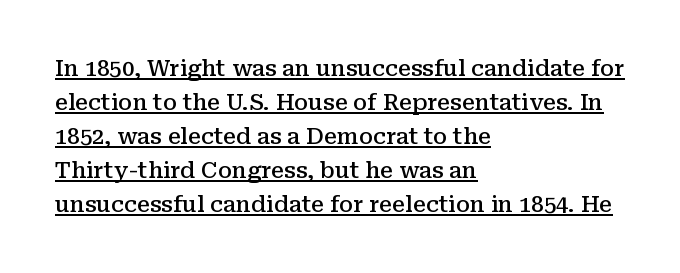
Underlining? Definitely there. The text block is weighted toward the left margin, trailing off unevenly rightward. On the weight axis this lands at semibold, roughly 600. Words appear dense and cohesive because spacing is normal. Leading matches the norm, producing a regular column.
